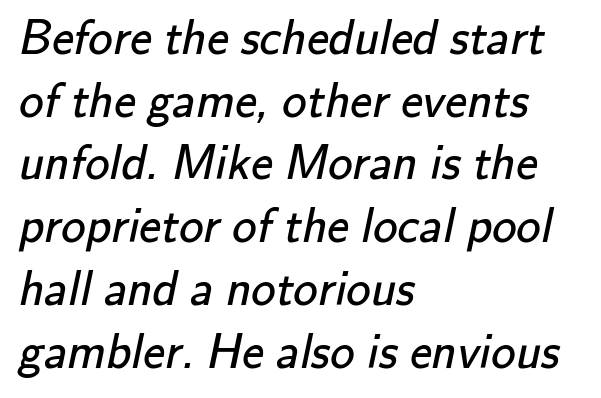
Lines of text with bare space underneath. Is the block centered? No — it sits flush against the left margin. The glyphs in this specimen are sans serif. Is this a heavy cut? Hardly; it is regular or lighter. Whoever set this chose a conventional vertical rhythm.
